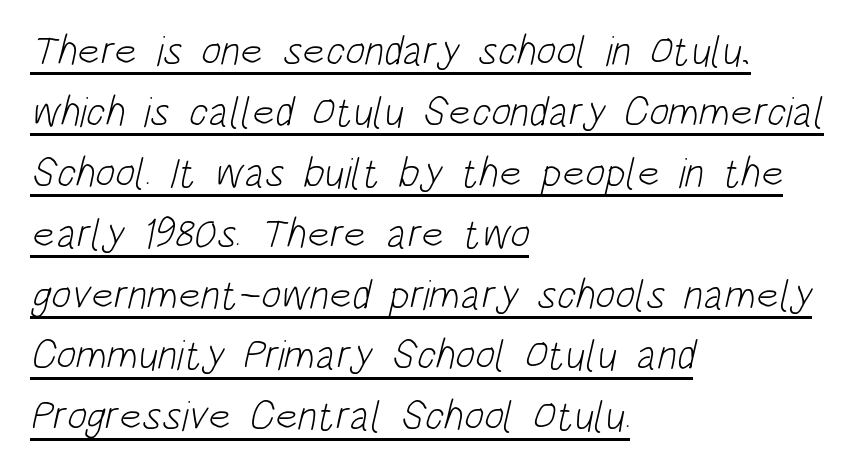
The image shows 42 px light, condensed sans-serif type; set left-aligned, normal line spacing (1.45x), normal letter spacing, underlined; low stroke contrast and a large x-height.
